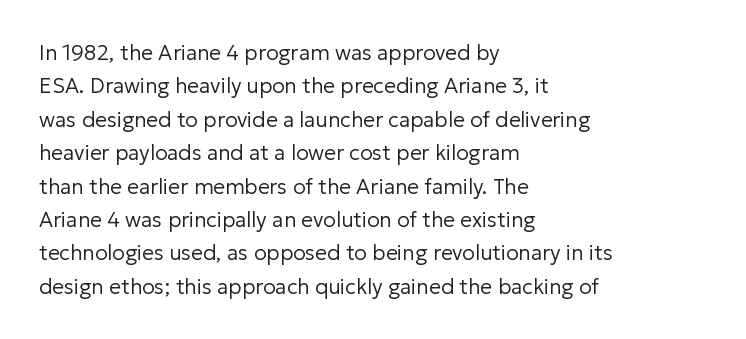
How would I describe the line gaps? Plain and ordinary. Weight: in the light-to-regular range. The type is set solid horizontally, with unmodified tracking. The lines are quadded left.
